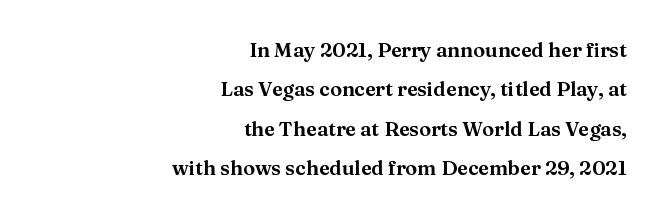
The image shows 20 px text type, upright; set right-aligned, loose line spacing (1.97x), normal letter spacing, not underlined.
